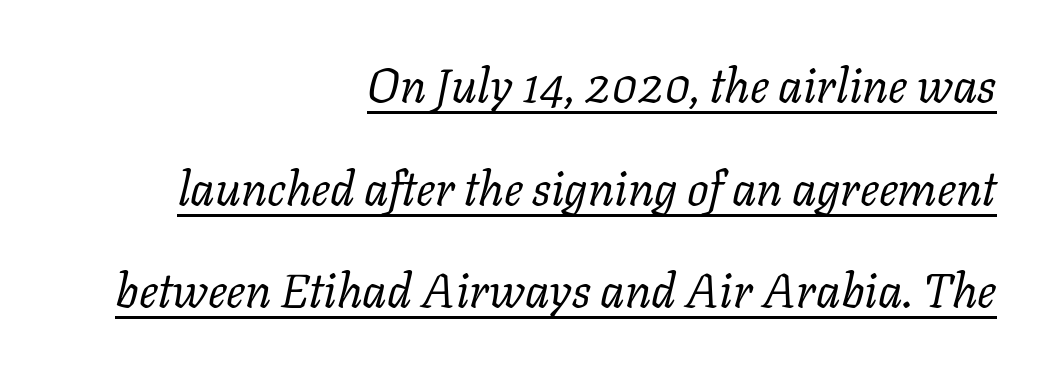
{"serif": "yes", "italic": "yes", "lean": "right", "slant_degrees": 11, "bold": "no", "weight": "regular", "width": "normal", "stroke_contrast": "low", "x_height": "medium", "monospaced": "no", "underline": "yes", "align": "right", "line_spacing": "loose", "line_spacing_ratio": 2.14, "letter_spacing": "normal", "letter_spacing_em": 0.0, "glyph_px": 48}
